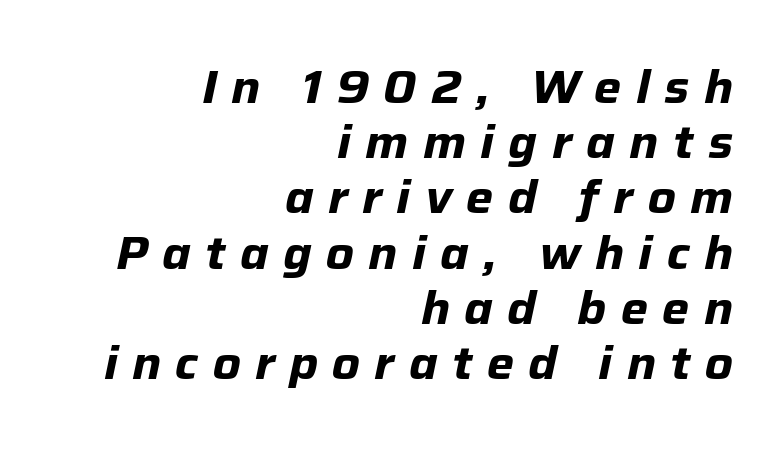
{"italic": "yes", "lean": "right", "slant_degrees": 12, "bold": "yes", "weight": "bold", "width": "normal", "stroke_contrast": "low", "x_height": "medium", "monospaced": "no", "underline": "no", "align": "right", "line_spacing_ratio": 1.2, "letter_spacing": "wide", "letter_spacing_em": 0.31, "glyph_px": 46}
